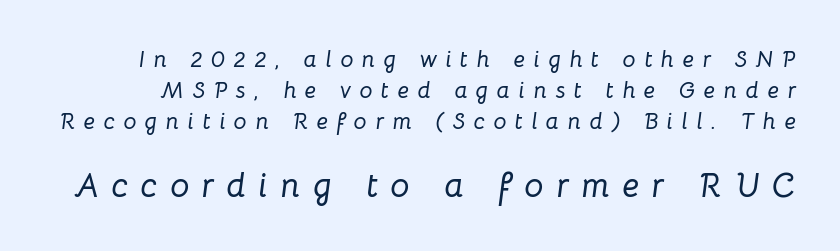
Compared with typical body copy, the letter spacing here is much looser. The passage shown begins with its smaller block and ends with its larger one. Glance below the letters and you will spot only blank space. If you drew a line through each stem, it would be angled. A normal amount of white space separates one row of letters from the next.
